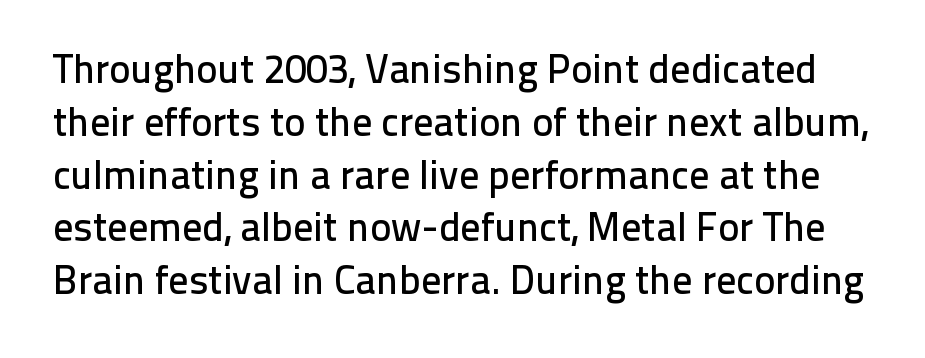
Students, observe: this is what conventionally led text looks like. The rendering uses natural spacing where letterforms have individual widths. The lettering holds an erect, upright posture throughout. Words float on clear page, feet unadorned. Students, note that the glyphs here touch the page at normal intervals.
